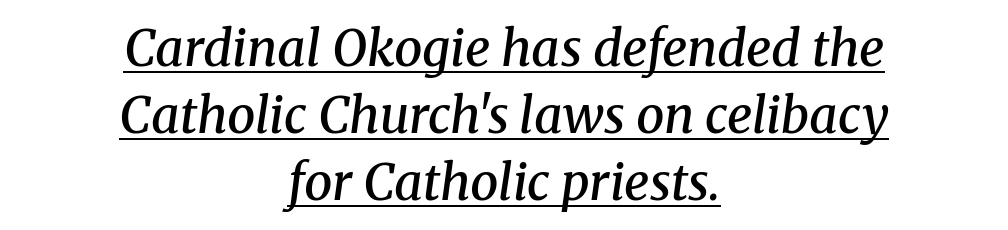
Leading: standard. Spacing between characters is what you'd get straight out of the box. If you folded the block vertically in half, each line would mirror itself in length. Tall strokes in this sample are angled rather than plumb. The passage shown is typed in a proportional face where columns would drift. On the weight axis this lands at semibold, roughly 600.
